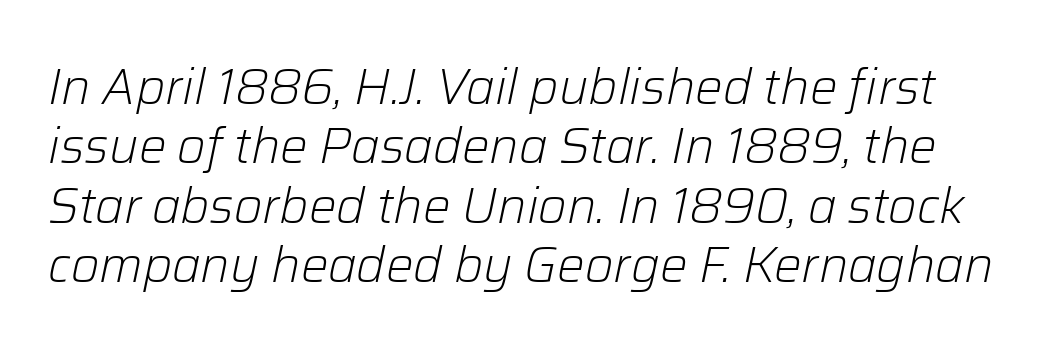
Q: Is the text bold? A: No.
Q: Is the text italic (slanted)? A: Yes, it leans right by about 12 degrees.
Q: Is the text underlined? A: No.
Q: Is the spacing between letters normal or unusually wide? A: Normal.
Q: Width (condensed, normal, or wide)? A: Normal.
Q: Stroke contrast? A: Low.
Q: x-height? A: Medium.
Q: Monospaced? A: No.
